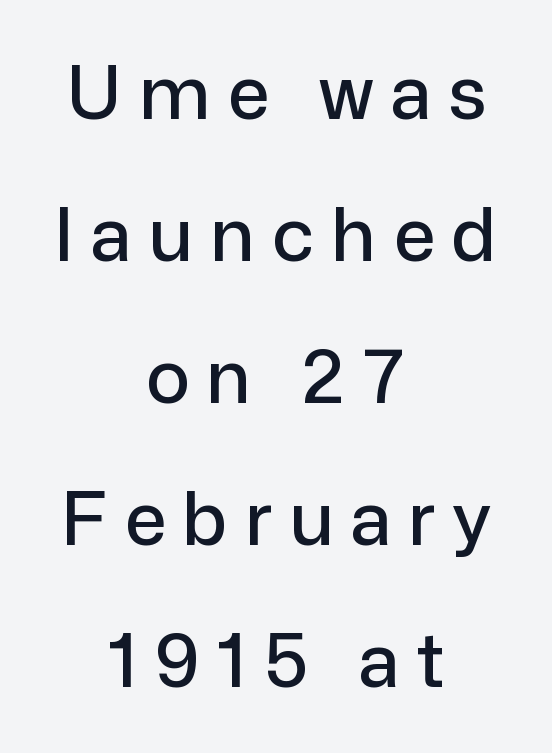
The baseline area is clear. Posture: straight, roman, zero tilt. Reading down the column, the eye jumps a long way to each next line. Proportional: the letters do not fall into vertical columns. Compared with a flush-left layout, this one balances lines on the center instead.
